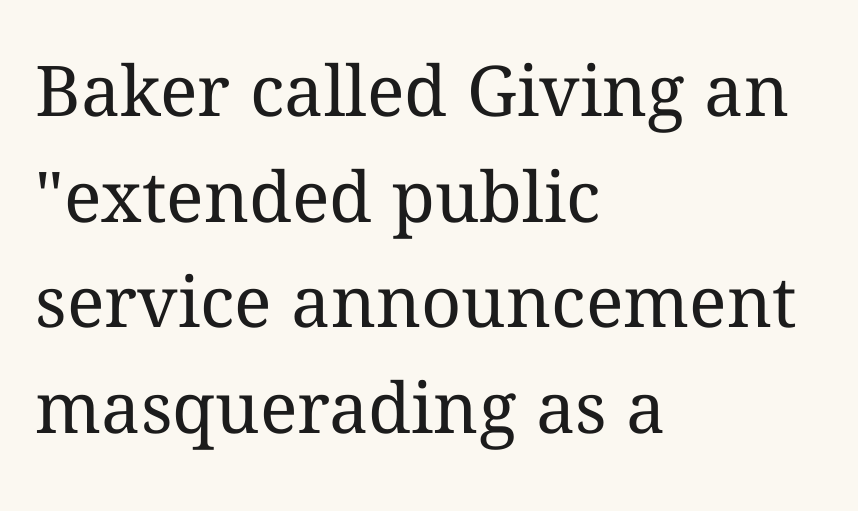
{"italic": "no", "bold": "no", "weight": "regular", "width": "normal", "stroke_contrast": "medium", "x_height": "medium", "monospaced": "no", "underline": "no", "align": "left", "line_spacing": "normal", "line_spacing_ratio": 1.51, "letter_spacing": "normal", "letter_spacing_em": 0.0, "glyph_px": 70}
